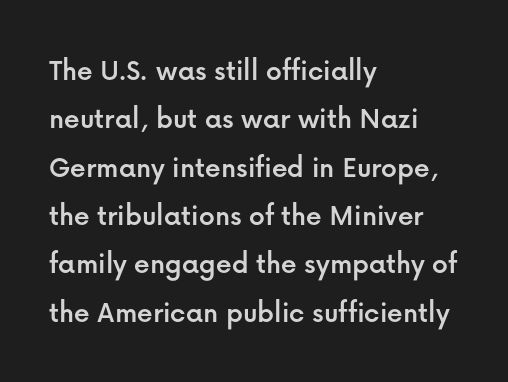
The image shows 31 px sans-serif type, upright; set left-aligned, normal line spacing (1.56x), normal letter spacing, not underlined; low stroke contrast and a medium x-height.
